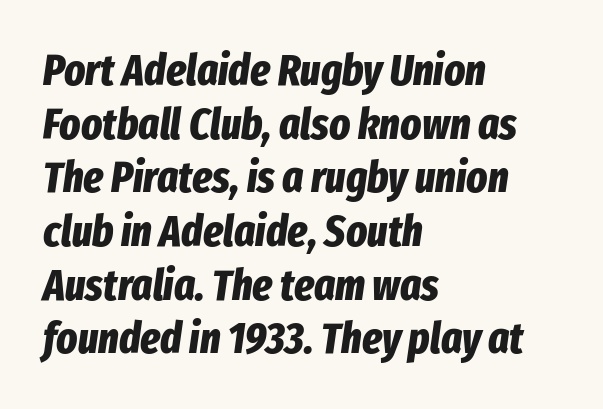
Set as a true bold cut, around the 700 mark. Quick note: italic. How are the letters spaced? Ordinarily, with no added tracking. The rendering uses natural spacing where letterforms have individual widths. Unmarked baselines from the first word to the last.
